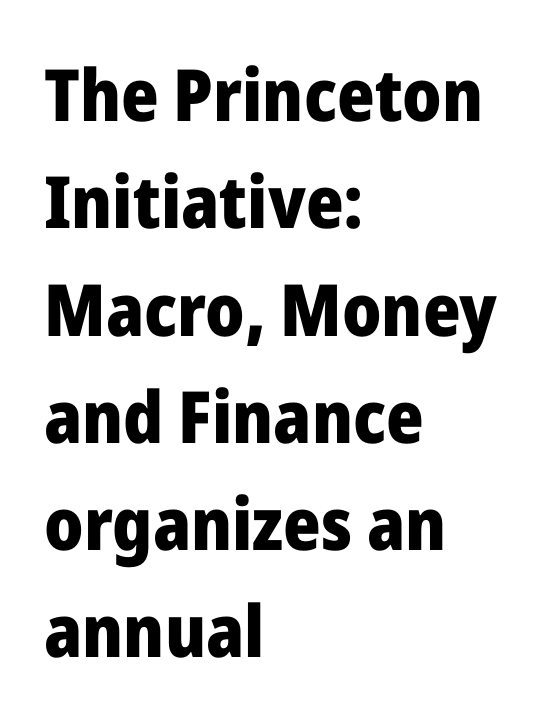
Q: Is the text bold? A: Yes.
Q: Is the text italic (slanted)? A: No, it is upright.
Q: Is the typeface a serif or a sans-serif typeface? A: Sans-serif.
Q: Is the text underlined? A: No.
Q: How is the paragraph aligned? A: Left-aligned.
Q: Is the spacing between letters normal or unusually wide? A: Normal.
Q: Is the spacing between lines tight, normal or loose? A: Normal.
Q: Width (condensed, normal, or wide)? A: Normal.
Q: Stroke contrast? A: Low.
Q: x-height? A: Medium.
Q: Monospaced? A: No.
